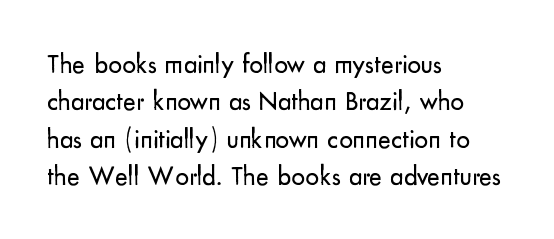
Q: Is the text bold? A: No.
Q: Is the text italic (slanted)? A: No, it is upright.
Q: Is the text underlined? A: No.
Q: How is the paragraph aligned? A: Left-aligned.
Q: Is the spacing between letters normal or unusually wide? A: Normal.
Q: Is the spacing between lines tight, normal or loose? A: Normal.
